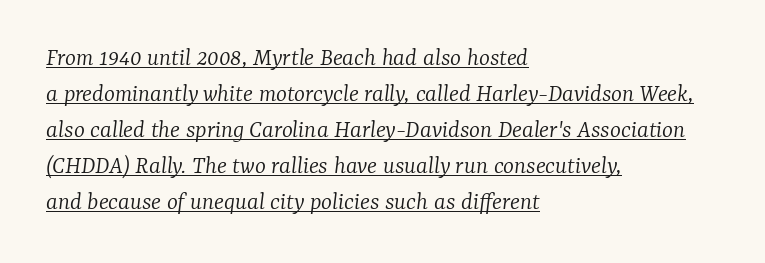
The image shows 26 px text type, italic (leaning right); set left-aligned, normal line spacing (1.38x), normal letter spacing, underlined.
